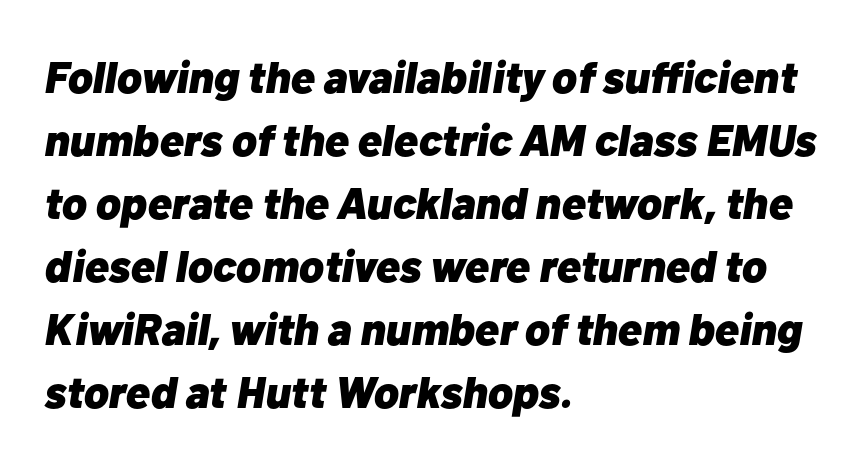
{"italic": "yes", "lean": "right", "slant_degrees": 10, "bold": "yes", "weight": "heavy", "width": "normal", "stroke_contrast": "low", "x_height": "medium", "monospaced": "no", "underline": "no", "align": "left", "line_spacing": "normal", "line_spacing_ratio": 1.4, "letter_spacing": "normal", "letter_spacing_em": 0.0, "glyph_px": 45}
